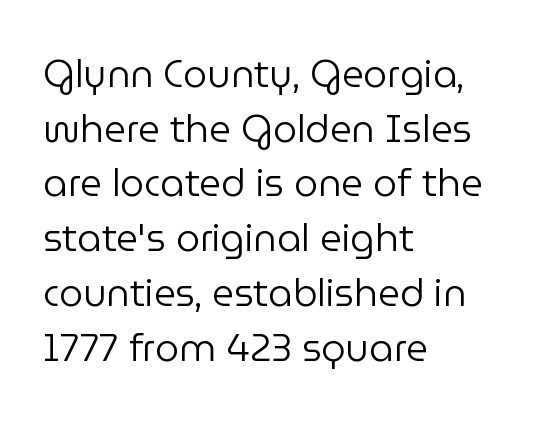
Do the letters lean? They stand straight. The rows are spaced the way most documents space them. Summary of weight: not heavy and not bold. Is this a fixed-width face? No — the glyphs have proportional, varying widths.
